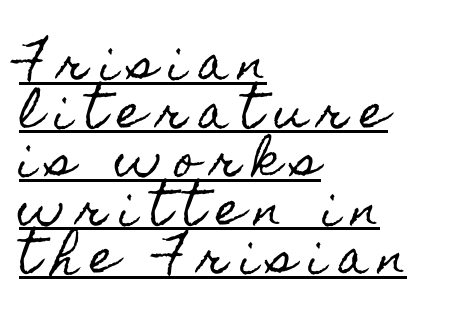
The image shows 45 px condensed type; set left-aligned, tight line spacing (1.08x), unusually wide letter spacing (+0.28 em), underlined; a small x-height.
